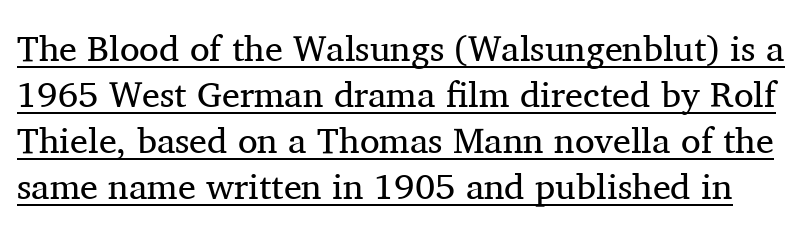
Tracking value appears to be zero — textbook default spacing. Proportional: the letters do not fall into vertical columns. These lines are composed in type with serifs. Compared with a typical body face, this is equally light or lighter still. Italic: no, the glyphs are upright roman.
